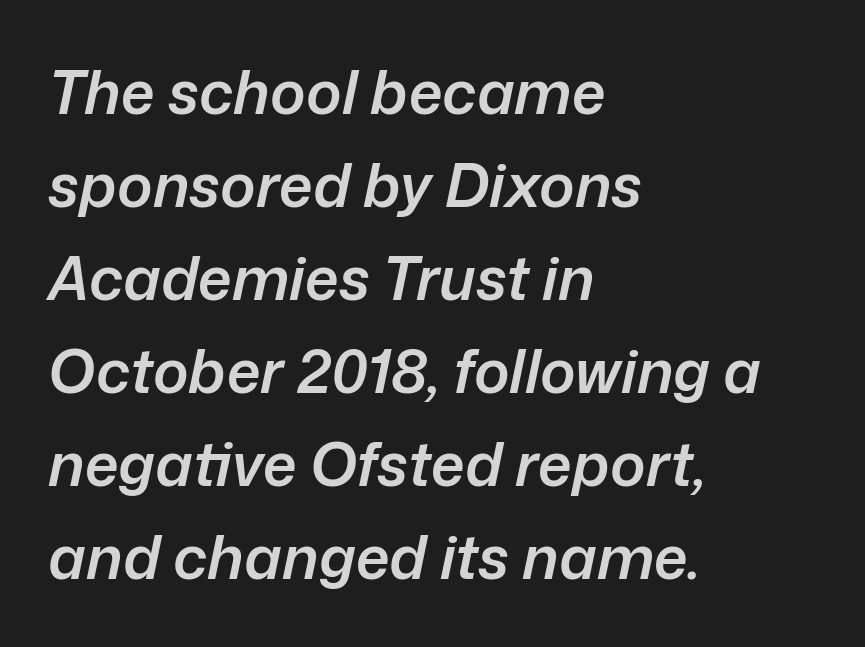
The rendering applies a slant to the glyphs. This sample uses plain, unmodified letter spacing. The rendering uses natural spacing where letterforms have individual widths. The baseline area is clear.
